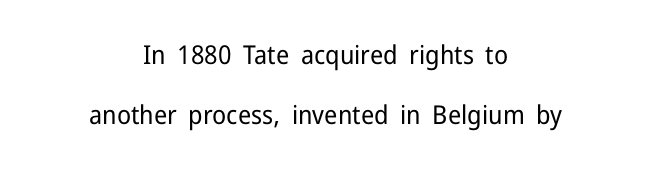
{"italic": "no", "bold": "no", "underline": "no", "align": "center", "line_spacing": "loose", "line_spacing_ratio": 2.3, "letter_spacing": "normal", "letter_spacing_em": 0.0, "glyph_px": 26}
